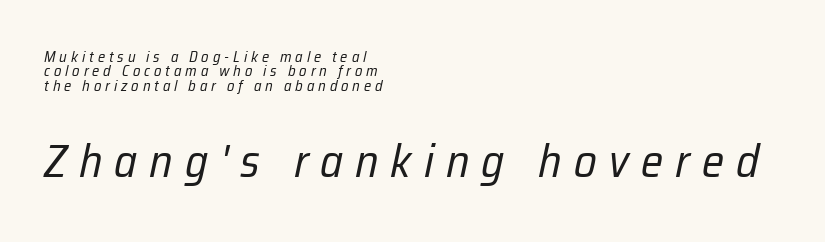
The image shows 46 px regular-weight, condensed type, italic (leaning right); set left-aligned, tight line spacing (0.96x), unusually wide letter spacing (+0.26 em), not underlined; the second (bottom) block is 3.07x larger; low stroke contrast and a medium x-height.
